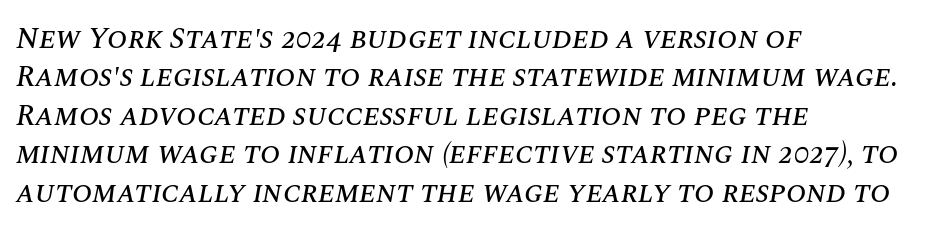
Just letters on the line, the space beneath them empty. Glyph-to-glyph distance matches everyday printed text. The typesetter chose a ragged-right arrangement here. Each letter keeps its own natural width here, so spacing adapts to shape. The typography opts for an oblique posture over an upright one. Whoever set this chose a conventional vertical rhythm.
